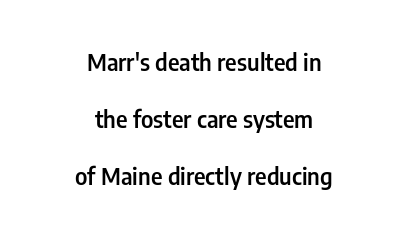
How would I describe the line gaps? Wide and relaxed. Summary of weight: moderately heavy, a semibold. Neither beginnings nor endings align; midpoints do. Only glyphs here, with clear space below each row. Is there any slant? The stems are plumb.
